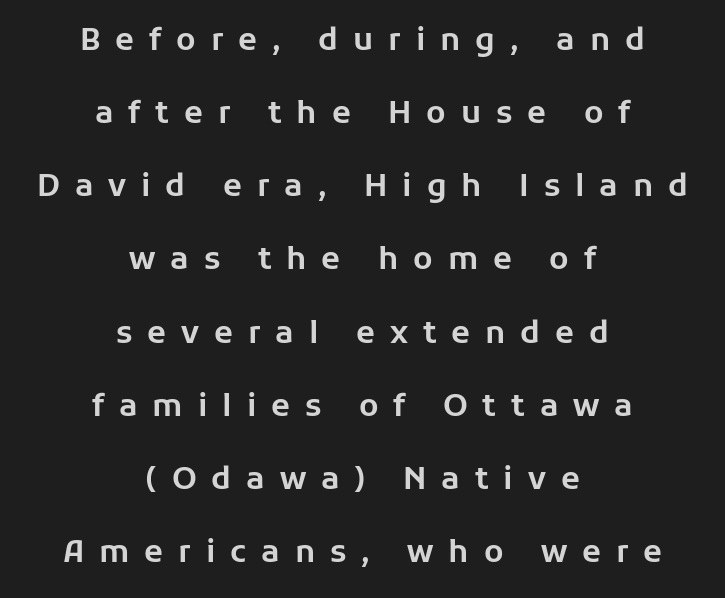
The image shows 31 px sans-serif type, upright; set centered, loose line spacing (2.36x), unusually wide letter spacing (+0.48 em), not underlined; low stroke contrast and a medium x-height.
